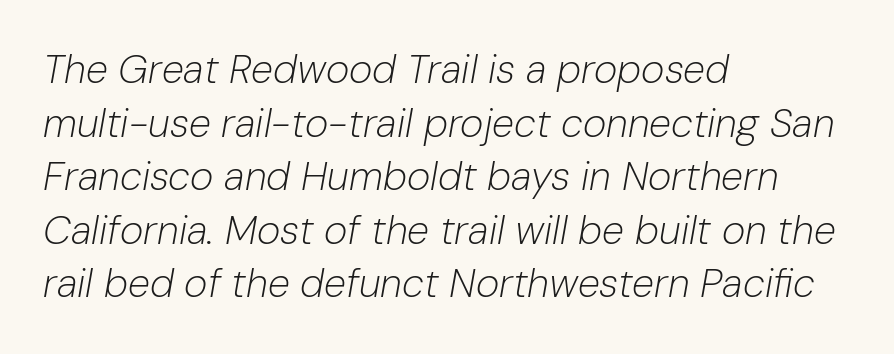
{"italic": "yes", "lean": "right", "slant_degrees": 10, "bold": "no", "weight": "light", "width": "normal", "stroke_contrast": "low", "x_height": "medium", "monospaced": "no", "underline": "no", "align": "left", "line_spacing": "normal", "line_spacing_ratio": 1.34, "letter_spacing": "normal", "letter_spacing_em": 0.0, "glyph_px": 40}
